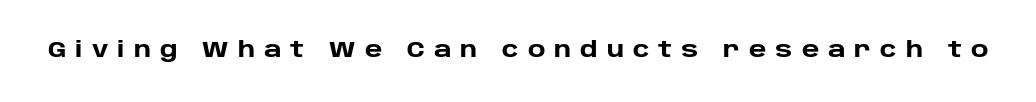
Q: Is the text bold? A: Yes.
Q: Is the text italic (slanted)? A: No, it is upright.
Q: Is the text underlined? A: No.
Q: Is the spacing between letters normal or unusually wide? A: Unusually wide.
